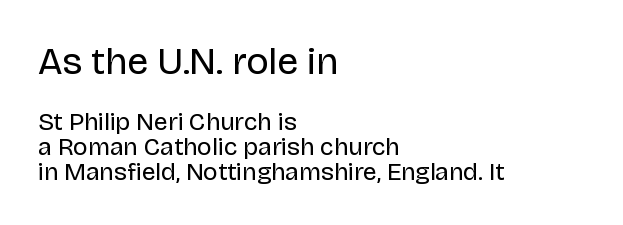
The image shows 38 px regular-weight sans-serif type, upright; set left-aligned, tight line spacing (0.99x), normal letter spacing, not underlined; the first (top) block is 1.52x larger; low stroke contrast and a large x-height.
